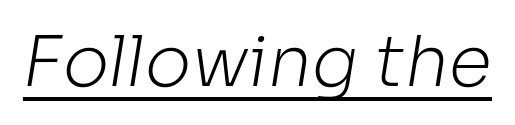
Q: Is the text bold? A: No.
Q: Is the typeface a serif or a sans-serif typeface? A: Sans-serif.
Q: Is the text underlined? A: Yes.
Q: Is the spacing between letters normal or unusually wide? A: Normal.
Q: Width (condensed, normal, or wide)? A: Normal.
Q: Stroke contrast? A: Low.
Q: x-height? A: Medium.
Q: Monospaced? A: No.
